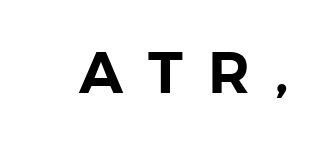
Is this a fixed-width face? No — the glyphs have proportional, varying widths. The typeface chosen for these lines omits serifs. Italic: no, the glyphs are upright roman. The area under the type is left untouched.
